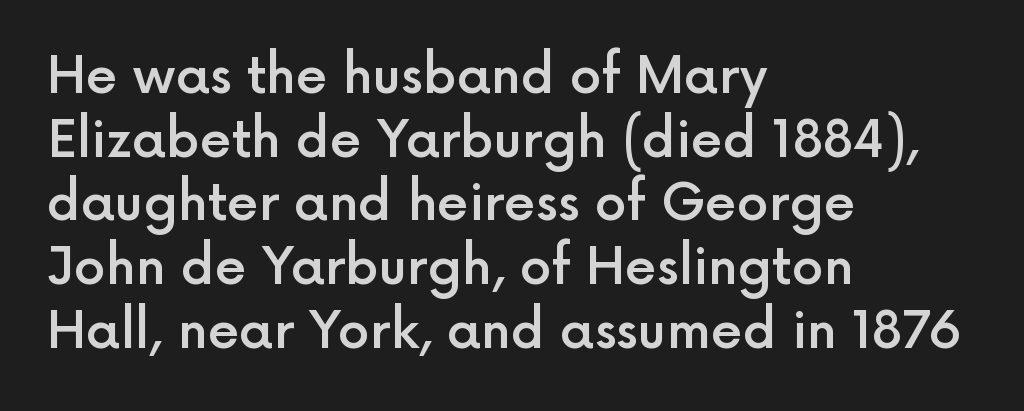
The image shows 51 px semibold sans-serif type, upright; set left-aligned, normal line spacing (1.25x), normal letter spacing, not underlined; a medium x-height.
